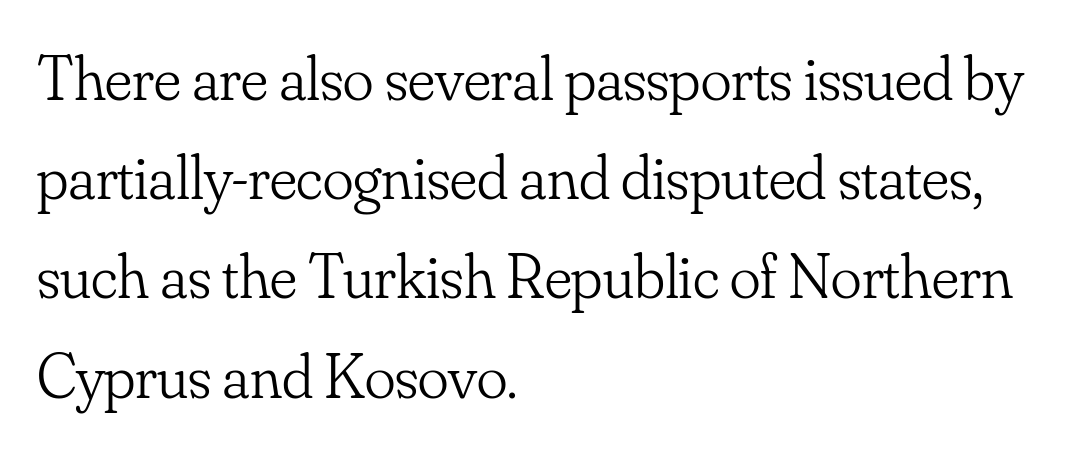
The image shows 64 px light serif type, upright; set left-aligned, normal line spacing (1.55x), normal letter spacing, not underlined; low stroke contrast and a small x-height.
